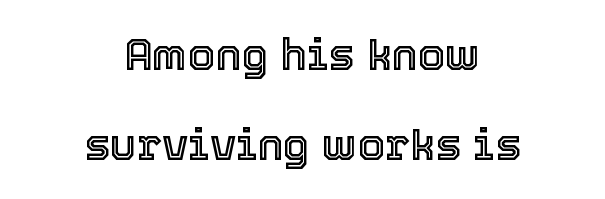
If you drew a line through each stem, it would be perfectly vertical. Neither beginnings nor endings align; midpoints do. Honestly, there is no underline to notice here at all. Loosely led — the rows are spread out. The letters advance in unequal steps, a hallmark of proportional type. Here the glyphs are tracked normally, forming tight word shapes.
